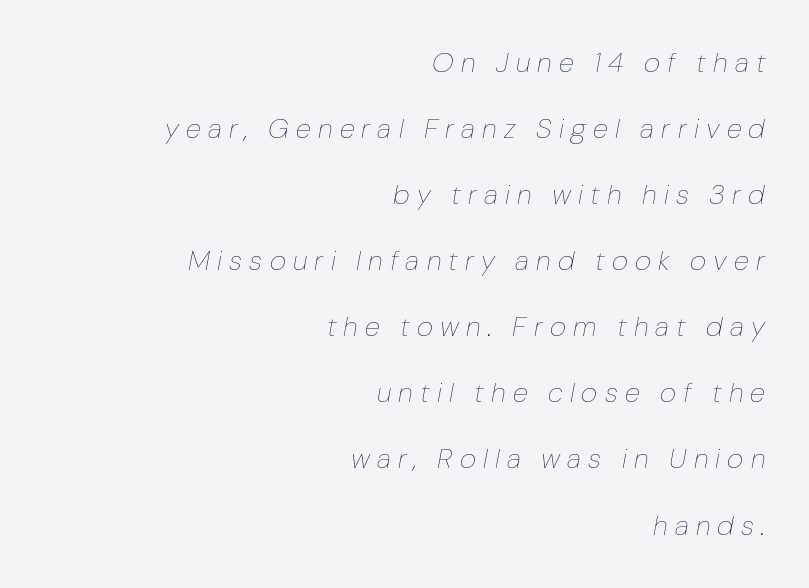
Vertically, the passage feels expansive, rows floating well apart. You could not count columns in this text — the font is proportionally spaced. If you drew a line through each stem, it would be angled. In CSS terms this would be text-align: right.
